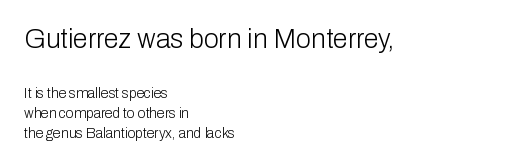
No heavy texture on the line: the type isn't bold. This rendering features lettering with no underline. Compare the two chunks: the upper has the greater cap height. If you measured baseline to baseline, you'd find a middling distance. Rendered with straight, roman letterforms. The line texture is even and compact thanks to regular tracking.
